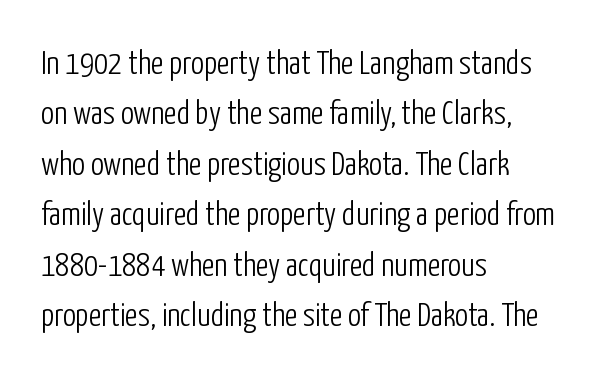
Q: Is the text bold? A: No.
Q: Is the text italic (slanted)? A: No, it is upright.
Q: Is the typeface a serif or a sans-serif typeface? A: Sans-serif.
Q: Is the text underlined? A: No.
Q: How is the paragraph aligned? A: Left-aligned.
Q: Is the spacing between letters normal or unusually wide? A: Normal.
Q: Is the spacing between lines tight, normal or loose? A: Normal.
Q: Width (condensed, normal, or wide)? A: Condensed.
Q: Stroke contrast? A: Low.
Q: x-height? A: Medium.
Q: Monospaced? A: No.
